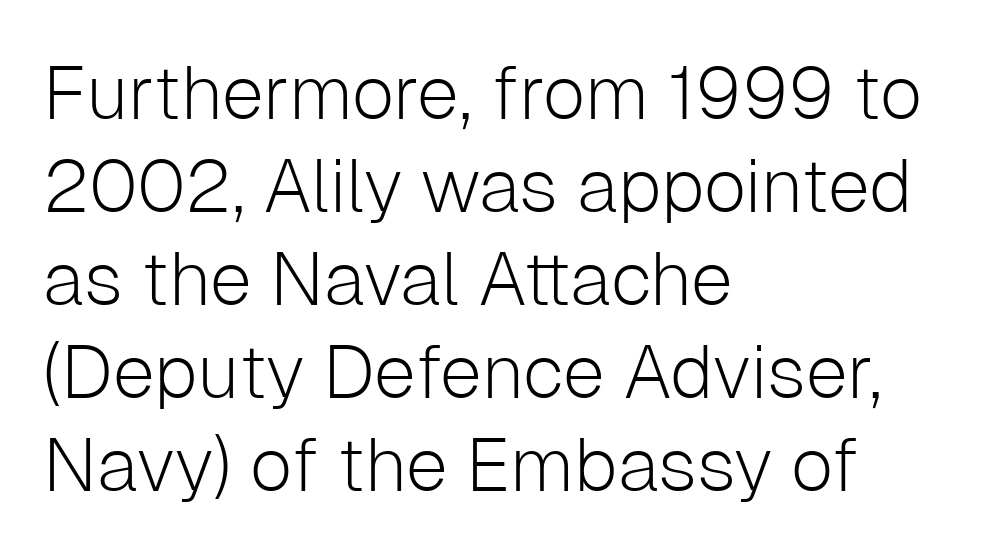
The passage shown is typeset with a sans-serif family. The type is set solid horizontally, with unmodified tracking. Stem width sits at or under what a default text font uses. These lines are set flush left with a ragged right edge.
